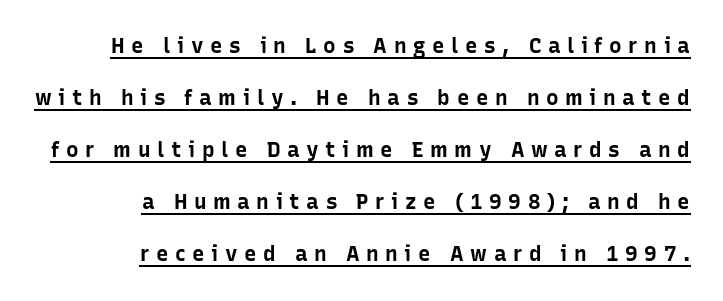
{"italic": "no", "bold": "yes", "underline": "yes", "align": "right", "line_spacing": "loose", "line_spacing_ratio": 2.48, "letter_spacing": "wide", "letter_spacing_em": 0.31, "glyph_px": 21}
